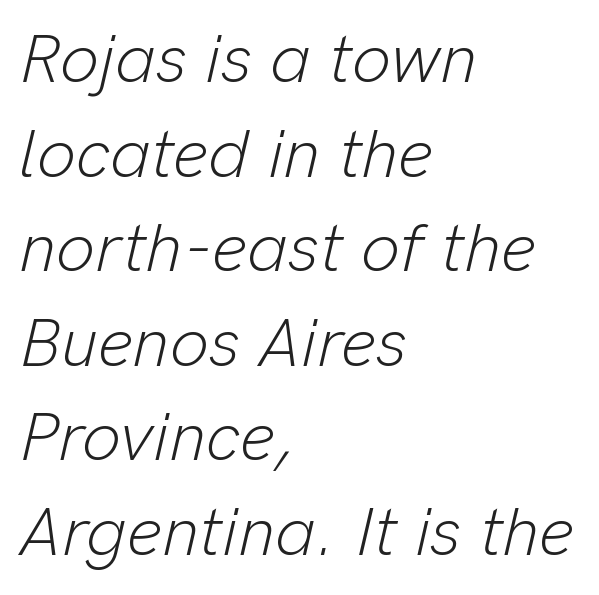
Q: Is the text bold? A: No.
Q: Is the text italic (slanted)? A: Yes, it leans right by about 13 degrees.
Q: Is the text underlined? A: No.
Q: How is the paragraph aligned? A: Left-aligned.
Q: Is the spacing between letters normal or unusually wide? A: Normal.
Q: Is the spacing between lines tight, normal or loose? A: Normal.
Q: Width (condensed, normal, or wide)? A: Normal.
Q: Stroke contrast? A: Low.
Q: x-height? A: Medium.
Q: Monospaced? A: No.
